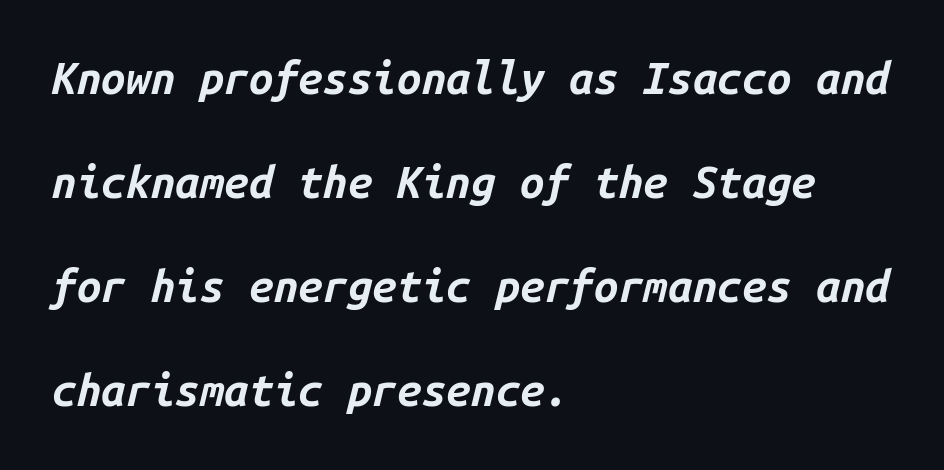
Typeset ragged right — the left edge is the straight one. Check the space under the baseline: it is left empty. Between one letter and the next there's only the usual sliver of space. This block would shrink considerably if given ordinary leading; it's expanded now. Style check: oblique.
